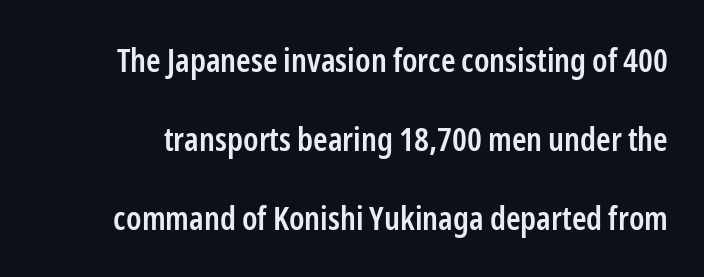
{"serif": "no", "italic": "no", "bold": "semi", "weight": "semibold", "width": "condensed", "stroke_contrast": "low", "x_height": "medium", "monospaced": "no", "underline": "no", "line_spacing": "loose", "line_spacing_ratio": 2.4, "letter_spacing": "normal", "letter_spacing_em": 0.0, "glyph_px": 33}
